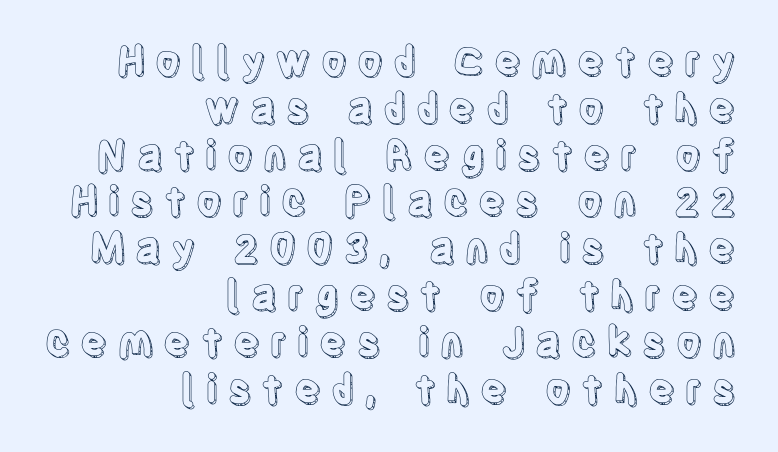
The image shows 40 px condensed type, upright; set right-aligned, line spacing 1.17x, unusually wide letter spacing (+0.24 em), not underlined; a large x-height.
